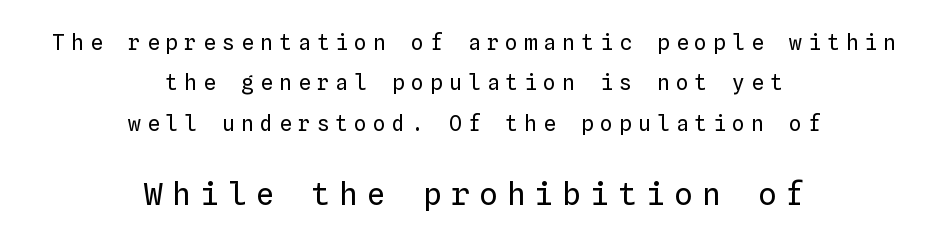
Q: Is the text bold? A: No.
Q: Is the text italic (slanted)? A: No, it is upright.
Q: Is the text underlined? A: No.
Q: How is the paragraph aligned? A: Centered.
Q: Is the spacing between letters normal or unusually wide? A: Unusually wide.
Q: Is the spacing between lines tight, normal or loose? A: Loose.
Q: Which block of text is set in a larger size, the first (top) or the second (bottom)? A: The second (bottom) one.
Q: Width (condensed, normal, or wide)? A: Normal.
Q: Stroke contrast? A: Low.
Q: x-height? A: Medium.
Q: Monospaced? A: Yes.
